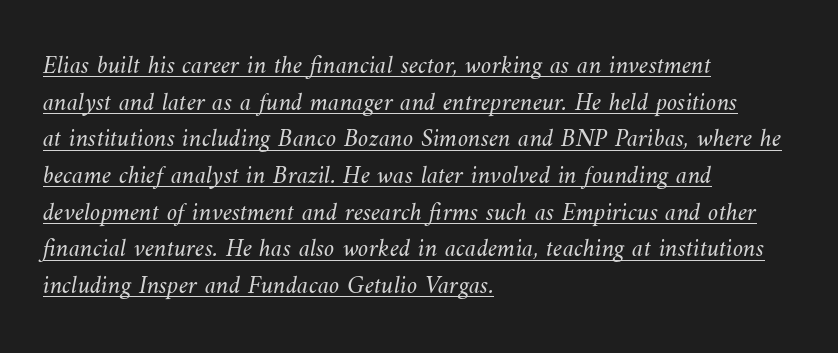
The image shows 26 px text type; set left-aligned, normal line spacing (1.41x), normal letter spacing, underlined.
